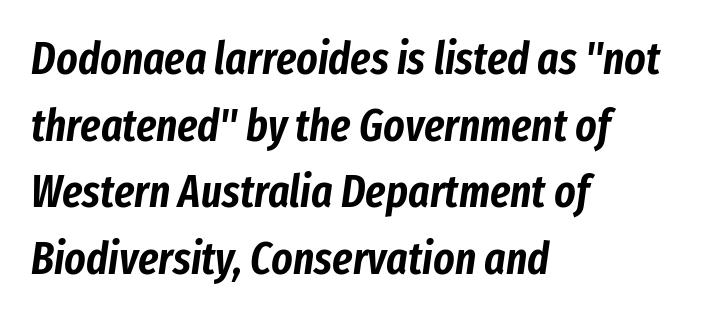
Q: Is the text italic (slanted)? A: Yes, it leans right by about 8 degrees.
Q: Is the text underlined? A: No.
Q: How is the paragraph aligned? A: Left-aligned.
Q: Is the spacing between letters normal or unusually wide? A: Normal.
Q: Is the spacing between lines tight, normal or loose? A: Normal.
Q: Width (condensed, normal, or wide)? A: Condensed.
Q: Stroke contrast? A: Low.
Q: x-height? A: Medium.
Q: Monospaced? A: No.
